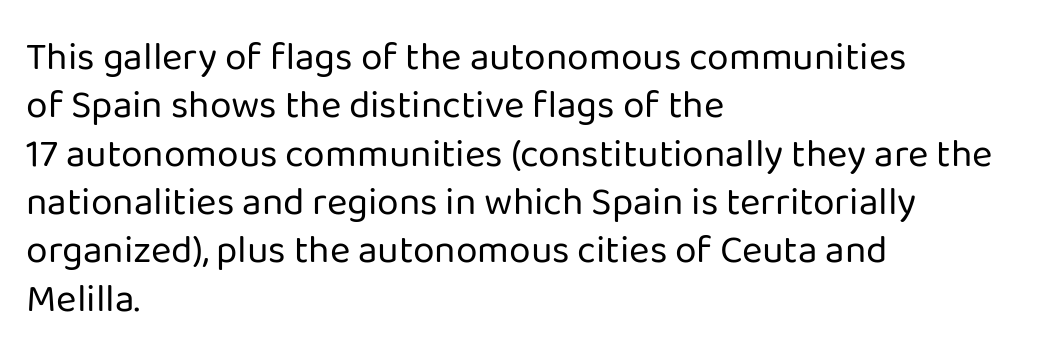
{"serif": "no", "italic": "no", "bold": "no", "weight": "regular", "width": "normal", "stroke_contrast": "low", "x_height": "medium", "monospaced": "no", "underline": "no", "align": "left", "line_spacing_ratio": 1.24, "letter_spacing": "normal", "letter_spacing_em": 0.0, "glyph_px": 39}
